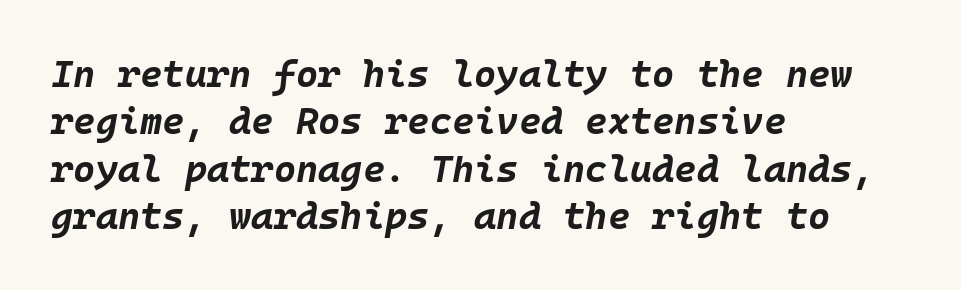
If you drew a line through each stem, it would be angled. A classic flush-left, rag-right setting is used for this passage. Weight: bold. Rows of type keep a routine distance in the vertical direction.
